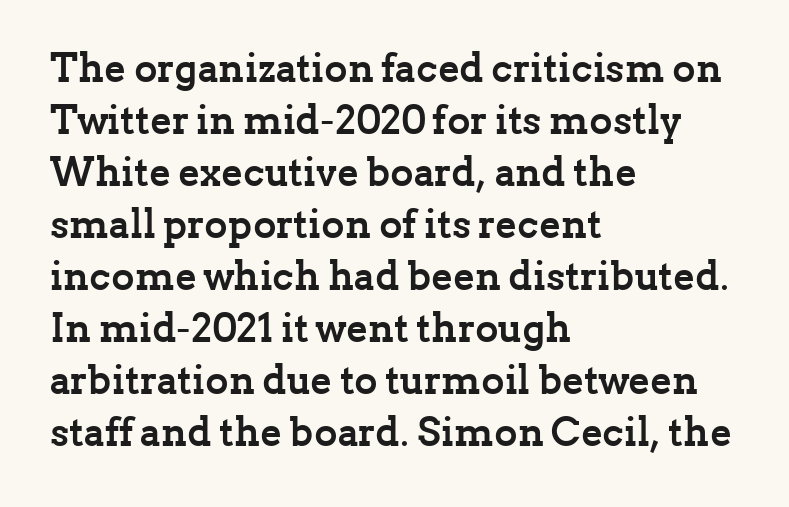
{"serif": "yes", "italic": "no", "bold": "yes", "weight": "semibold", "width": "normal", "stroke_contrast": "low", "x_height": "medium", "monospaced": "no", "underline": "no", "align": "left", "line_spacing": "normal", "line_spacing_ratio": 1.3, "letter_spacing": "normal", "letter_spacing_em": 0.0, "glyph_px": 40}
